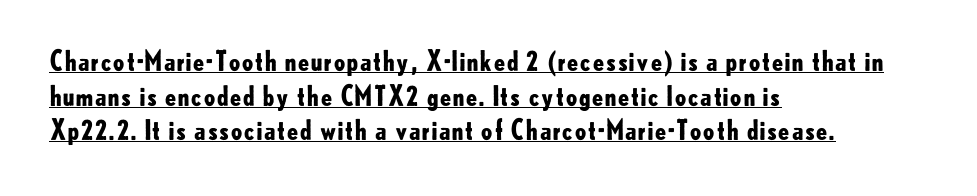
The image shows 27 px bold type, upright; set left-aligned, normal line spacing (1.28x), normal letter spacing, underlined.
